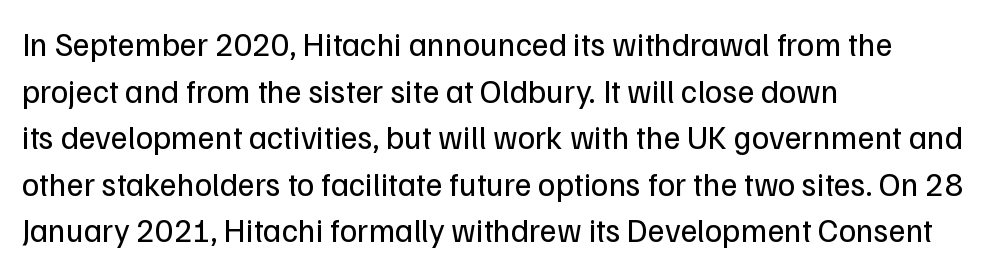
The image shows 33 px regular-weight sans-serif type, upright; set left-aligned, normal line spacing (1.41x), normal letter spacing, not underlined; low stroke contrast and a medium x-height.
